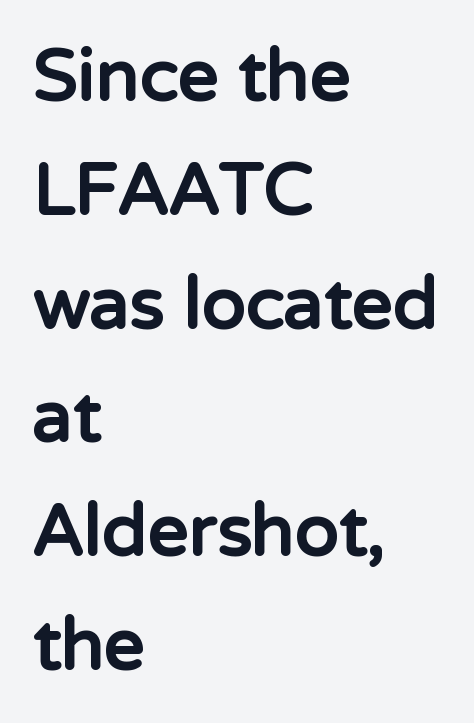
{"serif": "no", "italic": "no", "bold": "yes", "weight": "bold", "width": "normal", "stroke_contrast": "low", "x_height": "medium", "monospaced": "no", "underline": "no", "align": "left", "line_spacing": "normal", "line_spacing_ratio": 1.58, "letter_spacing": "normal", "letter_spacing_em": 0.0, "glyph_px": 72}
